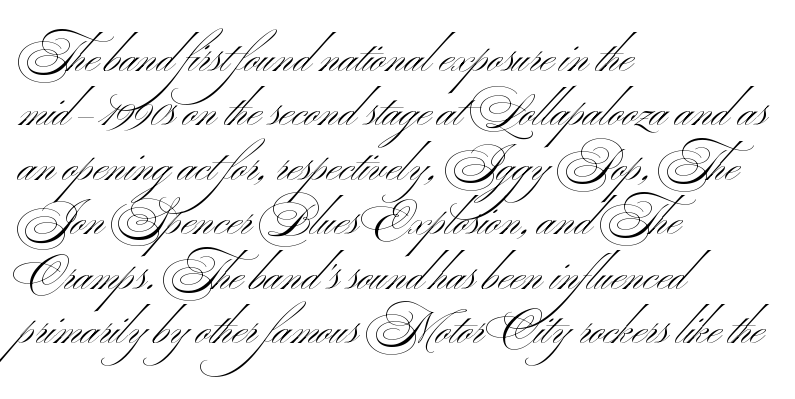
The image shows 45 px light, wide sans-serif type; set left-aligned, line spacing 1.21x, normal letter spacing, not underlined; medium stroke contrast and a small x-height.
